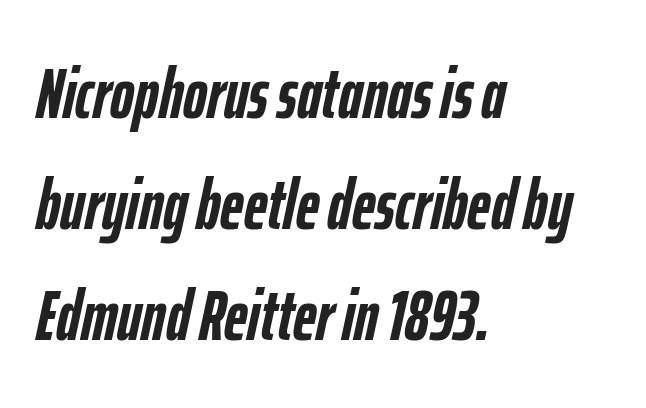
The image shows 72 px semibold, condensed type, italic (leaning right); set left-aligned, normal line spacing (1.54x), normal letter spacing, not underlined; low stroke contrast and a medium x-height.
